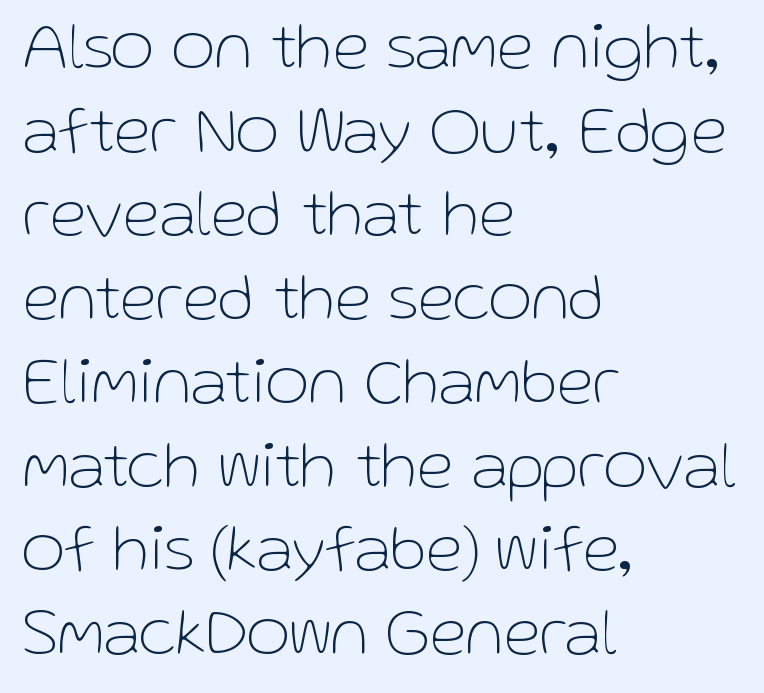
Here the designer chose a conventional face with non-uniform glyph widths. Just letters on the line, the space beneath them empty. Honestly, the letter spacing is just normal — you wouldn't notice it. Weight: not bold — regular or lighter. Interline gaps are of average width in this sample.
